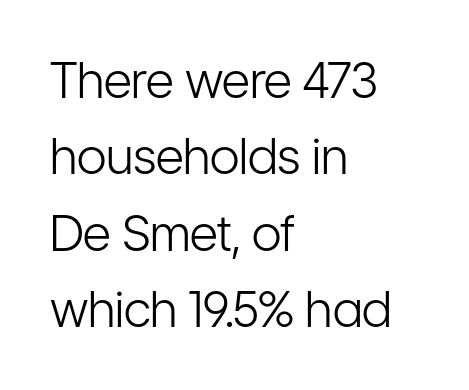
The image shows 49 px light, condensed sans-serif type, upright; set left-aligned, normal line spacing (1.56x), normal letter spacing, not underlined; low stroke contrast and a medium x-height.
